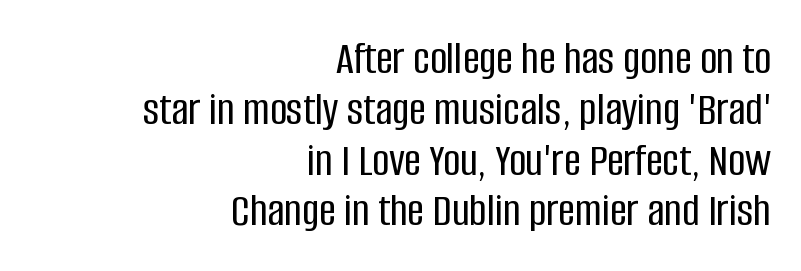
Q: Is the text italic (slanted)? A: No, it is upright.
Q: Is the typeface a serif or a sans-serif typeface? A: Sans-serif.
Q: Is the text underlined? A: No.
Q: How is the paragraph aligned? A: Right-aligned.
Q: Is the spacing between letters normal or unusually wide? A: Normal.
Q: Is the spacing between lines tight, normal or loose? A: Tight.
Q: Width (condensed, normal, or wide)? A: Condensed.
Q: Stroke contrast? A: Low.
Q: x-height? A: Large.
Q: Monospaced? A: No.
